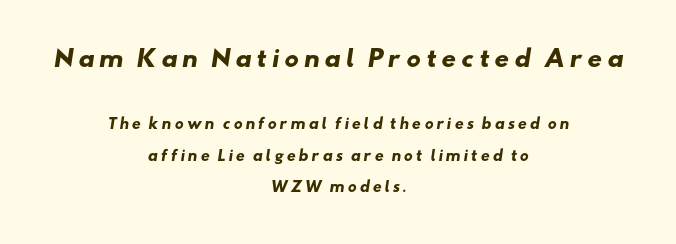
{"bold": "yes", "underline": "no", "align": "center", "line_spacing": "loose", "line_spacing_ratio": 2.25, "larger_block": "first", "size_ratio": 1.64, "glyph_px": 23}
